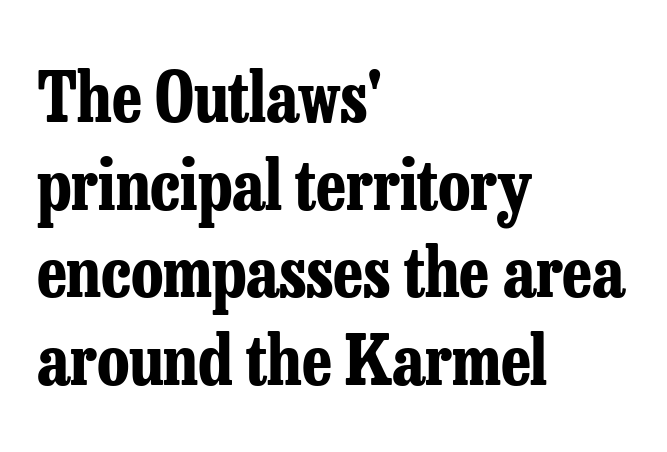
Is there any slant? The stems are plumb. Quick note: interline space is typical. This is serif lettering, the kind often seen in printed books. Each row of text sits above clean, open space.
